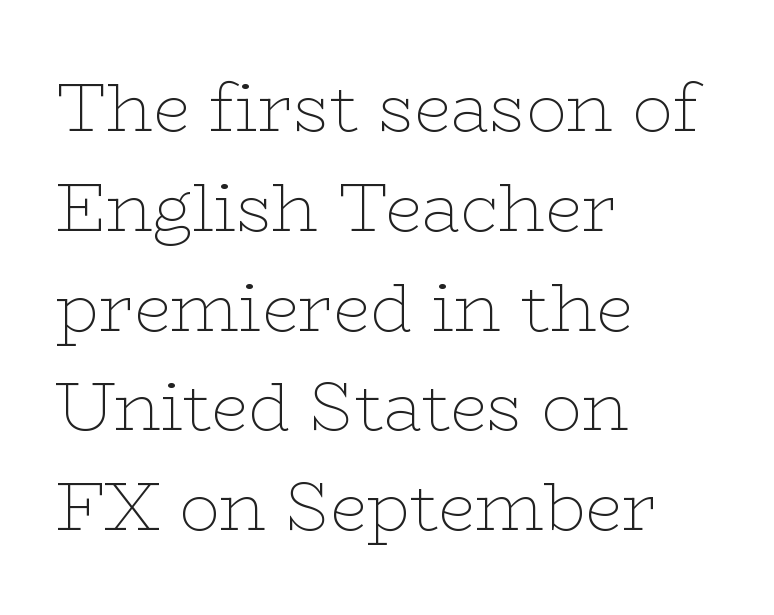
{"serif": "yes", "italic": "no", "bold": "no", "weight": "thin", "width": "wide", "stroke_contrast": "low", "x_height": "medium", "monospaced": "no", "underline": "no", "align": "left", "line_spacing": "normal", "line_spacing_ratio": 1.49, "letter_spacing": "normal", "letter_spacing_em": 0.0, "glyph_px": 67}
